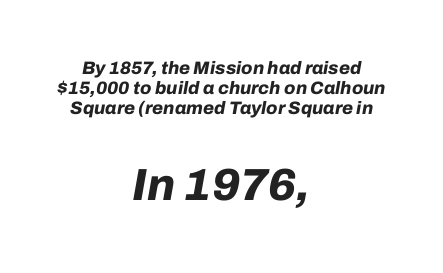
The image shows 45 px bold type, italic (leaning right); set centered, tight line spacing (1.11x), normal letter spacing, not underlined; the second (bottom) block is 2.5x larger; low stroke contrast and a medium x-height.
